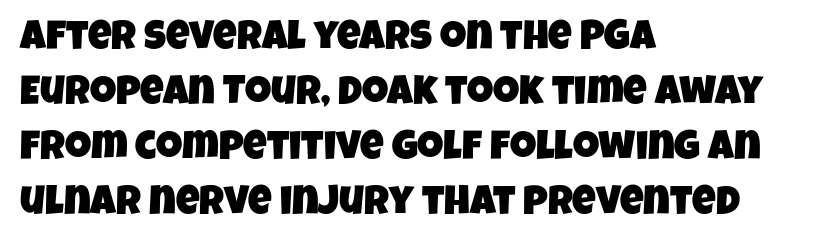
Check under the words: just untouched page. Baseline-to-baseline distance is the conventional proportion of letter height. Honestly, the letter spacing is just normal — you wouldn't notice it. Is this a fixed-width face? No — the glyphs have proportional, varying widths.
